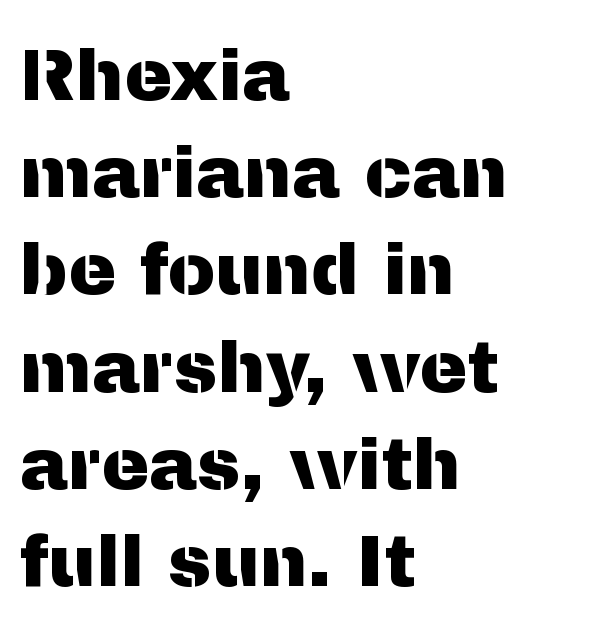
{"serif": "no", "italic": "no", "width": "normal", "stroke_contrast": "medium", "x_height": "medium", "monospaced": "no", "underline": "no", "align": "left", "line_spacing": "normal", "line_spacing_ratio": 1.35, "letter_spacing": "normal", "letter_spacing_em": 0.0, "glyph_px": 72}
